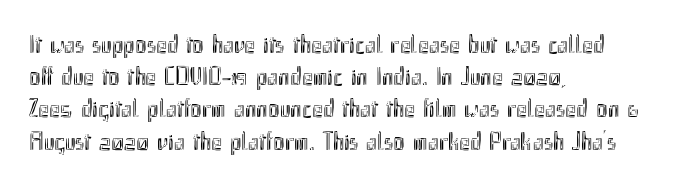
{"italic": "no", "underline": "no", "align": "left", "line_spacing_ratio": 1.24, "letter_spacing": "normal", "letter_spacing_em": 0.0, "glyph_px": 26}
